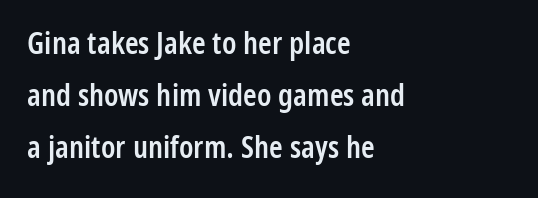
Q: Is the text bold? A: Semi-bold.
Q: Is the text italic (slanted)? A: No, it is upright.
Q: Is the typeface a serif or a sans-serif typeface? A: Sans-serif.
Q: Is the text underlined? A: No.
Q: How is the paragraph aligned? A: Left-aligned.
Q: Is the spacing between letters normal or unusually wide? A: Normal.
Q: Is the spacing between lines tight, normal or loose? A: Normal.
Q: Width (condensed, normal, or wide)? A: Condensed.
Q: Stroke contrast? A: Low.
Q: x-height? A: Medium.
Q: Monospaced? A: No.
